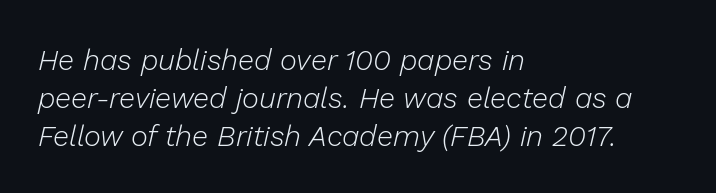
Q: Is the text bold? A: No.
Q: Is the text italic (slanted)? A: Yes, it leans right by about 13 degrees.
Q: Is the text underlined? A: No.
Q: How is the paragraph aligned? A: Left-aligned.
Q: Is the spacing between letters normal or unusually wide? A: Normal.
Q: Is the spacing between lines tight, normal or loose? A: Normal.
Q: Width (condensed, normal, or wide)? A: Normal.
Q: Stroke contrast? A: Low.
Q: x-height? A: Medium.
Q: Monospaced? A: No.
